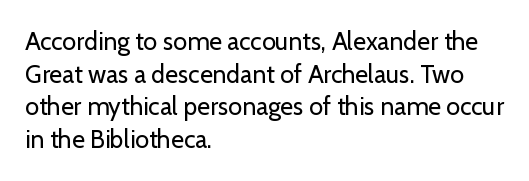
Q: Is the text bold? A: No.
Q: Is the text italic (slanted)? A: No, it is upright.
Q: Is the text underlined? A: No.
Q: How is the paragraph aligned? A: Left-aligned.
Q: Is the spacing between letters normal or unusually wide? A: Normal.
Q: Is the spacing between lines tight, normal or loose? A: Normal.
